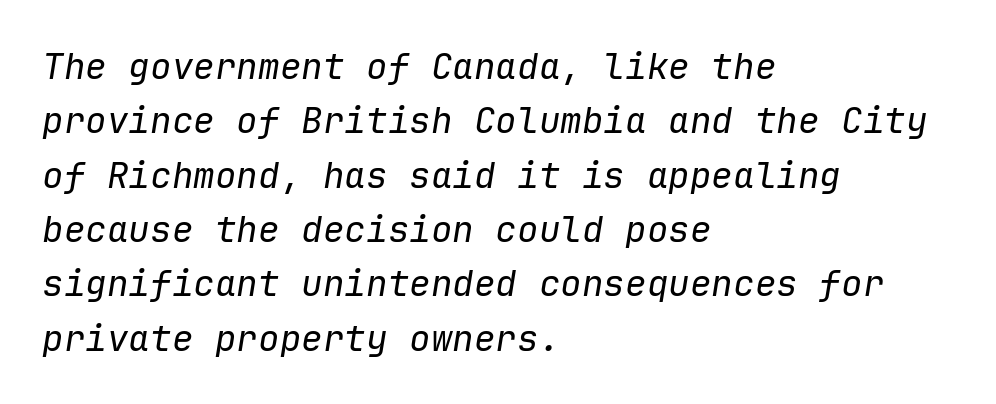
Q: Is the text bold? A: No.
Q: Is the text italic (slanted)? A: Yes, it leans right by about 9 degrees.
Q: Is the text underlined? A: No.
Q: How is the paragraph aligned? A: Left-aligned.
Q: Is the spacing between letters normal or unusually wide? A: Normal.
Q: Is the spacing between lines tight, normal or loose? A: Normal.
Q: Width (condensed, normal, or wide)? A: Normal.
Q: Stroke contrast? A: Low.
Q: x-height? A: Medium.
Q: Monospaced? A: Yes.
